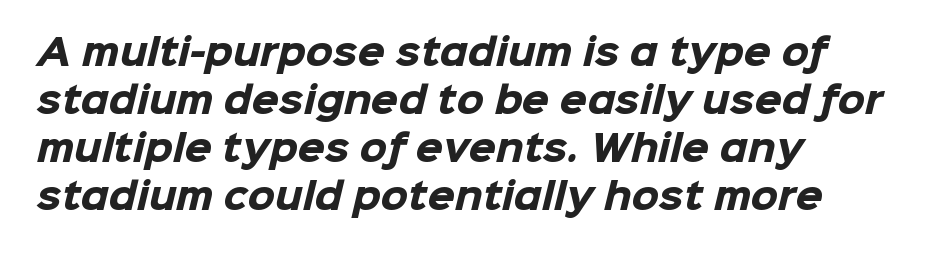
Q: Is the text bold? A: Yes.
Q: Is the typeface a serif or a sans-serif typeface? A: Sans-serif.
Q: Is the text underlined? A: No.
Q: How is the paragraph aligned? A: Left-aligned.
Q: Is the spacing between letters normal or unusually wide? A: Normal.
Q: Is the spacing between lines tight, normal or loose? A: Normal.
Q: Width (condensed, normal, or wide)? A: Normal.
Q: Stroke contrast? A: Low.
Q: x-height? A: Medium.
Q: Monospaced? A: No.
